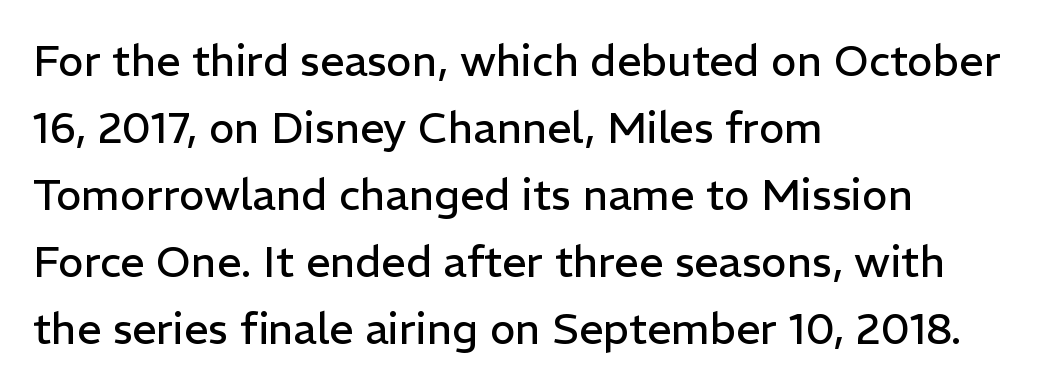
A typesetter would call this proportional, since set widths differ per character. Notice how descenders clear the ascenders below comfortably — that's standard leading. Honestly, the letter spacing is just normal — you wouldn't notice it. The area under the type is left untouched.
